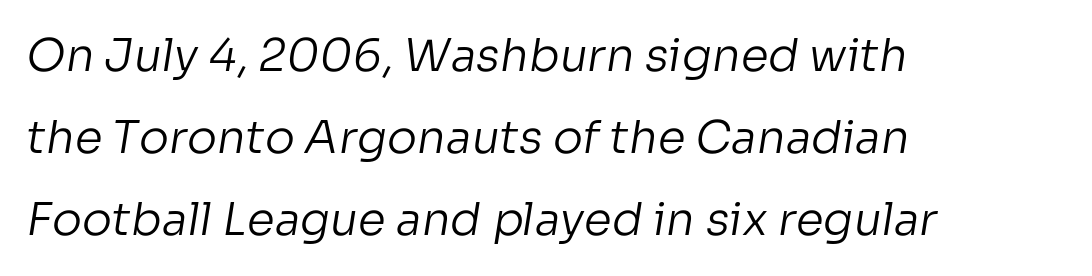
Q: Is the text bold? A: No.
Q: Is the typeface a serif or a sans-serif typeface? A: Sans-serif.
Q: Is the text underlined? A: No.
Q: How is the paragraph aligned? A: Left-aligned.
Q: Is the spacing between letters normal or unusually wide? A: Normal.
Q: Width (condensed, normal, or wide)? A: Normal.
Q: Stroke contrast? A: Low.
Q: x-height? A: Medium.
Q: Monospaced? A: No.
